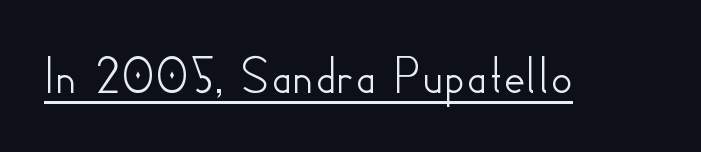
The image shows 54 px sans-serif type, upright; set normal letter spacing, underlined; low stroke contrast and a small x-height.
